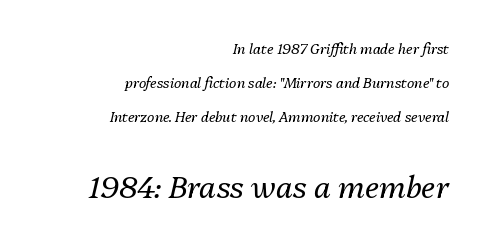
The image shows 30 px regular-weight type, italic (leaning right); set right-aligned, loose line spacing (2.44x), normal letter spacing, not underlined; the second (bottom) block is 2.14x larger; medium stroke contrast and a medium x-height.
